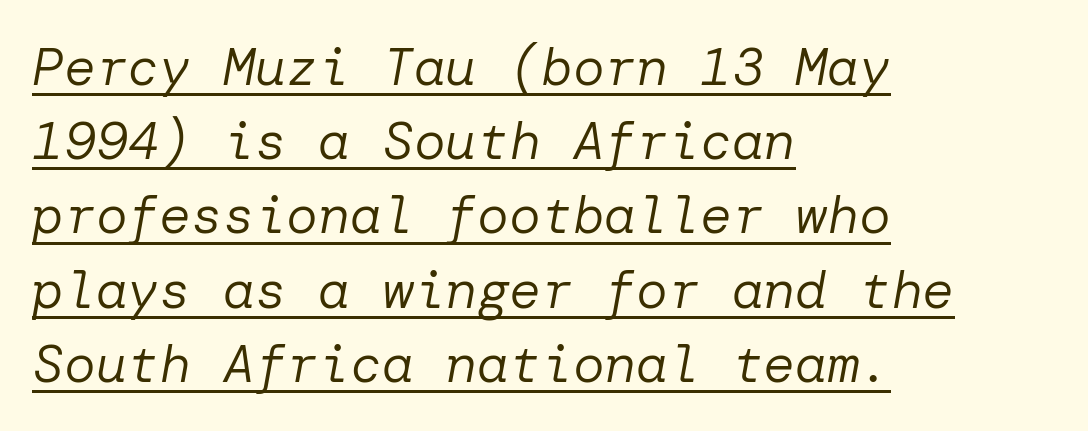
Q: Is the text bold? A: No.
Q: Is the text italic (slanted)? A: Yes, it leans right by about 10 degrees.
Q: Is the text underlined? A: Yes.
Q: How is the paragraph aligned? A: Left-aligned.
Q: Is the spacing between letters normal or unusually wide? A: Normal.
Q: Is the spacing between lines tight, normal or loose? A: Normal.
Q: Width (condensed, normal, or wide)? A: Normal.
Q: Stroke contrast? A: Low.
Q: x-height? A: Medium.
